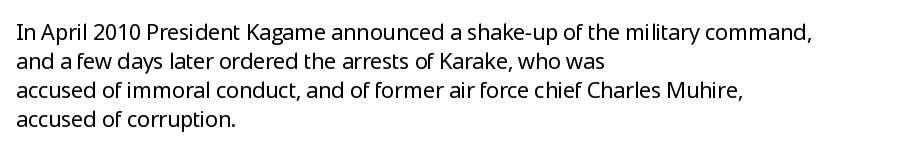
{"italic": "no", "bold": "no", "underline": "no", "align": "left", "line_spacing": "normal", "line_spacing_ratio": 1.32, "letter_spacing": "normal", "letter_spacing_em": 0.0, "glyph_px": 22}
